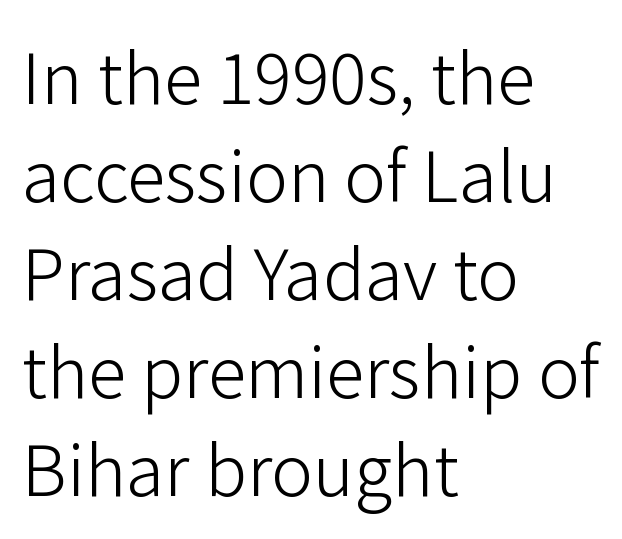
Q: Is the text bold? A: No.
Q: Is the text italic (slanted)? A: No, it is upright.
Q: Is the typeface a serif or a sans-serif typeface? A: Sans-serif.
Q: Is the text underlined? A: No.
Q: How is the paragraph aligned? A: Left-aligned.
Q: Is the spacing between letters normal or unusually wide? A: Normal.
Q: Is the spacing between lines tight, normal or loose? A: Normal.
Q: Width (condensed, normal, or wide)? A: Normal.
Q: Stroke contrast? A: Low.
Q: x-height? A: Medium.
Q: Monospaced? A: No.
